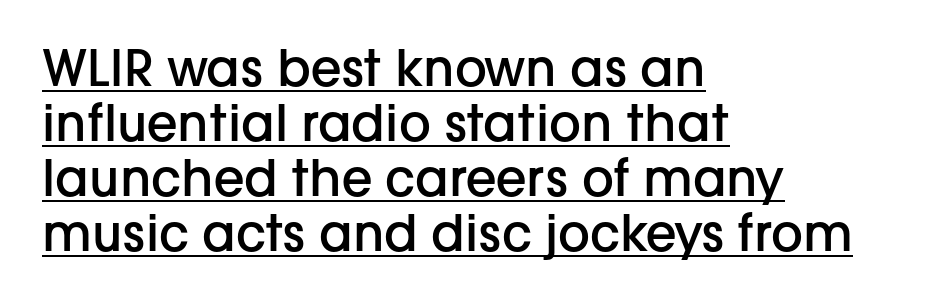
Q: Is the text bold? A: Semi-bold.
Q: Is the text italic (slanted)? A: No, it is upright.
Q: Is the typeface a serif or a sans-serif typeface? A: Sans-serif.
Q: Is the text underlined? A: Yes.
Q: How is the paragraph aligned? A: Left-aligned.
Q: Is the spacing between letters normal or unusually wide? A: Normal.
Q: Is the spacing between lines tight, normal or loose? A: Tight.
Q: Width (condensed, normal, or wide)? A: Normal.
Q: Stroke contrast? A: Low.
Q: x-height? A: Medium.
Q: Monospaced? A: No.
